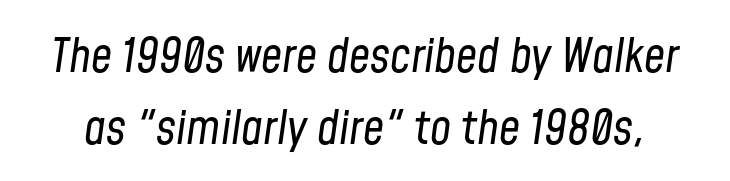
The image shows 47 px regular-weight, condensed type, italic (leaning right); set normal line spacing (1.54x), normal letter spacing, not underlined; low stroke contrast and a medium x-height.
